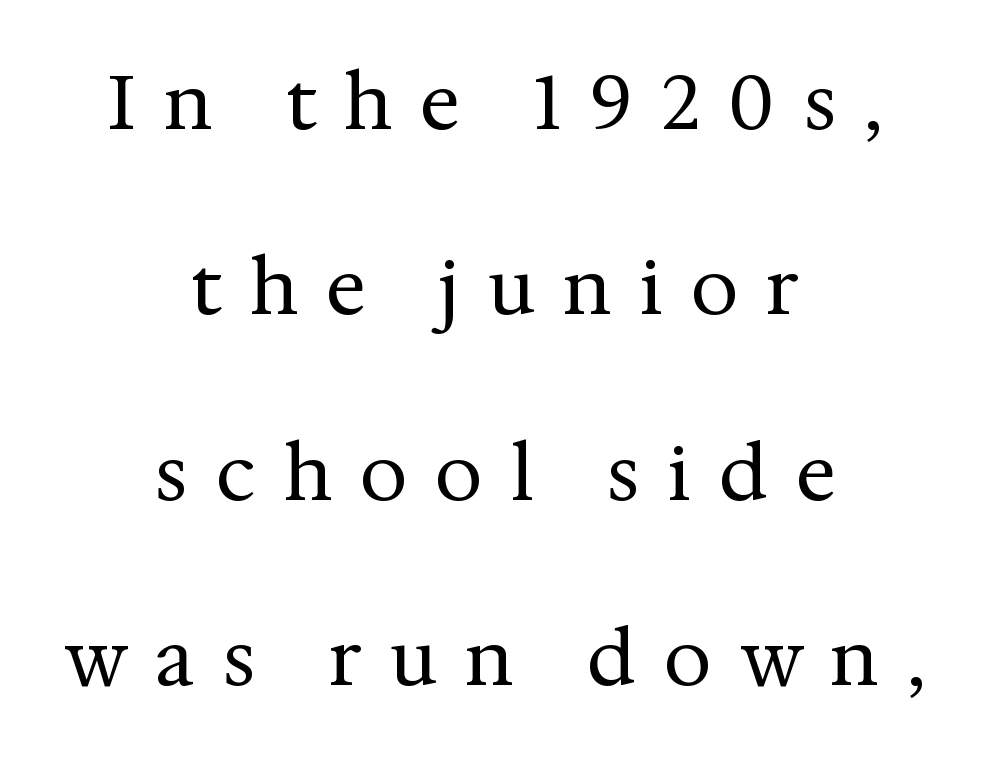
{"serif": "yes", "italic": "no", "bold": "no", "weight": "regular", "width": "normal", "stroke_contrast": "medium", "x_height": "medium", "monospaced": "no", "underline": "no", "align": "center", "line_spacing": "loose", "line_spacing_ratio": 2.44, "letter_spacing": "wide", "letter_spacing_em": 0.37, "glyph_px": 76}
